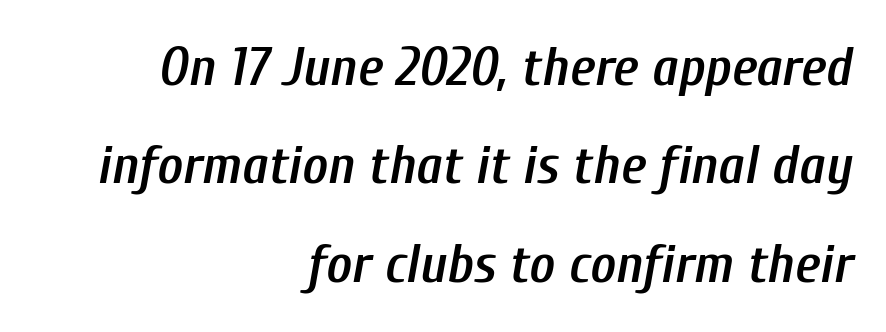
{"italic": "yes", "lean": "right", "slant_degrees": 10, "bold": "semi", "weight": "semibold", "width": "condensed", "stroke_contrast": "low", "x_height": "medium", "monospaced": "no", "underline": "no", "align": "right", "line_spacing_ratio": 1.79, "letter_spacing": "normal", "letter_spacing_em": 0.0, "glyph_px": 55}
